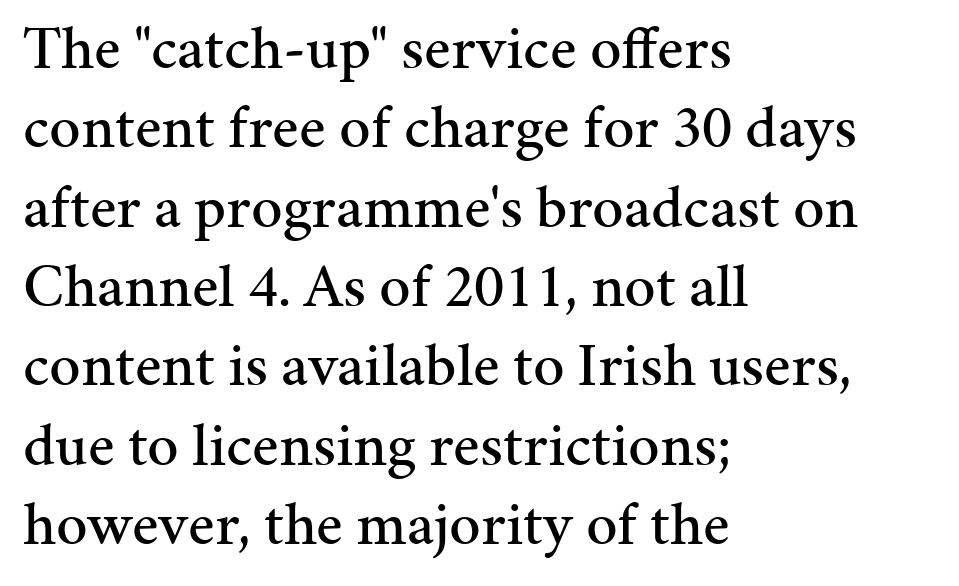
The image shows 62 px serif type, upright; set left-aligned, normal line spacing (1.28x), normal letter spacing, not underlined; medium stroke contrast and a medium x-height.
